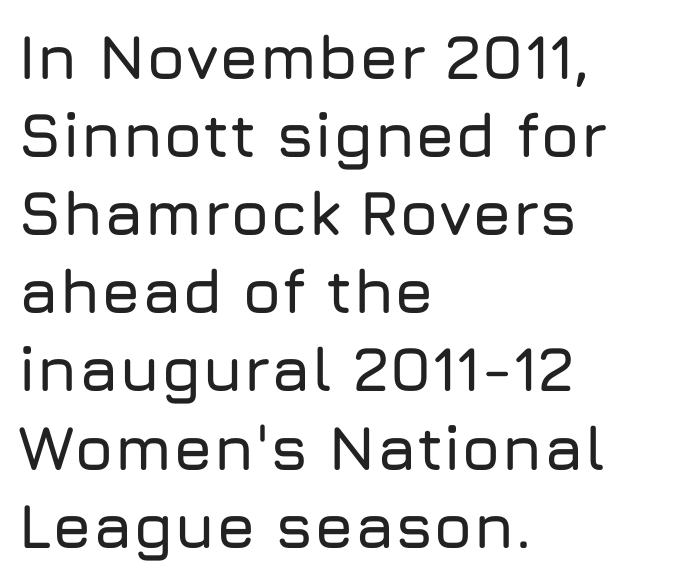
These lines are rendered in a variable-pitch font. The lines in this sample share a left origin and differ only in where they stop. Does the type have serifs? No, each stem ends abruptly. Observe the ordinary spacing: letters are neighbours, not strangers.
